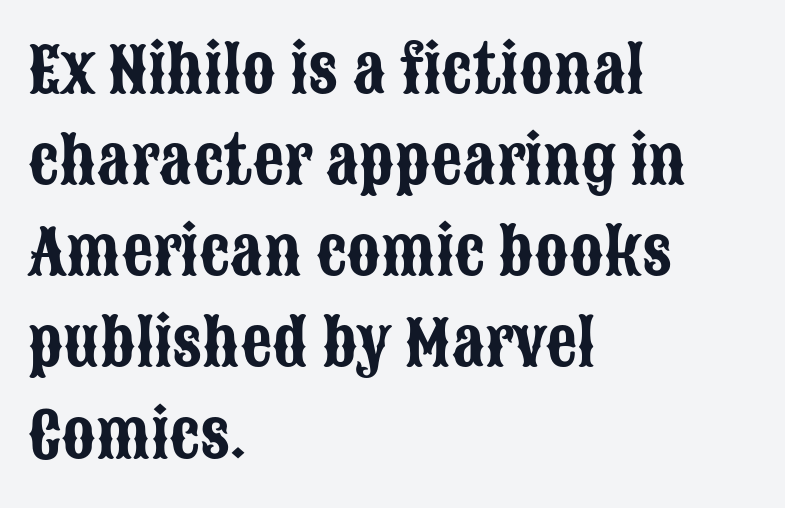
{"serif": "no", "italic": "no", "width": "condensed", "stroke_contrast": "low", "x_height": "large", "monospaced": "no", "underline": "no", "align": "left", "line_spacing": "normal", "line_spacing_ratio": 1.47, "letter_spacing": "normal", "letter_spacing_em": 0.0, "glyph_px": 62}
